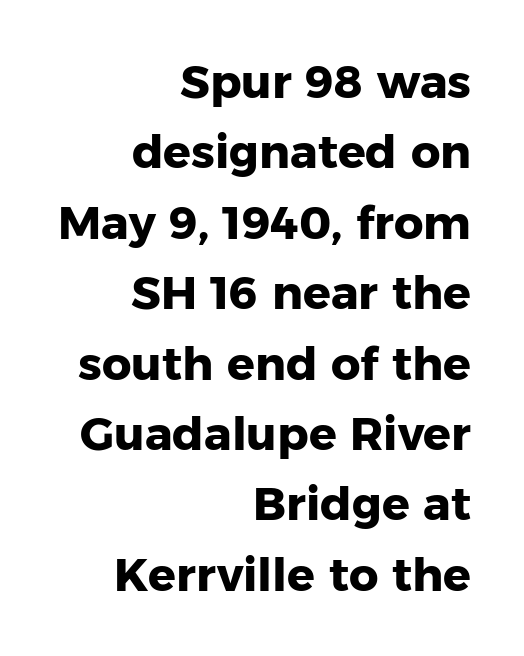
The image shows 46 px heavy sans-serif type, upright; set right-aligned, normal line spacing (1.53x), normal letter spacing, not underlined; low stroke contrast and a medium x-height.
